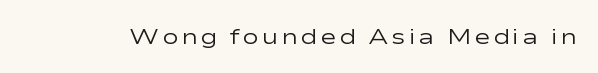
{"italic": "no", "bold": "no", "underline": "no", "glyph_px": 22}
